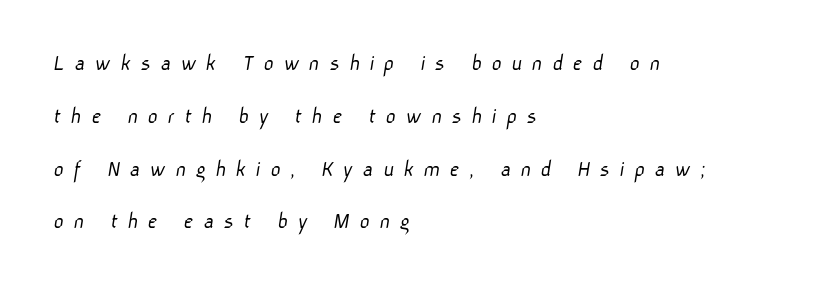
What stands out about the letter spacing? Its width — letters are far apart. Stroke thickness stays within the range of a standard reading face or lighter. Nobody drew a line under any word here. Notice the wide empty band between every row — that's loose leading. The typesetter chose a ragged-right arrangement here.
